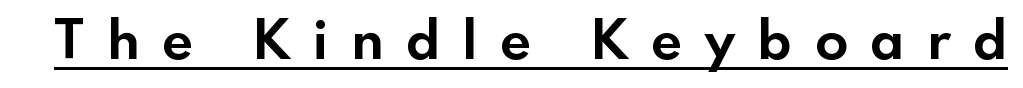
The tracking jumps out immediately: characters are airy and widely separated. Quick note: not italic, upright. To sum up the face: it is a sans, with no serifs. Beneath each row of characters lies a ruled line.
